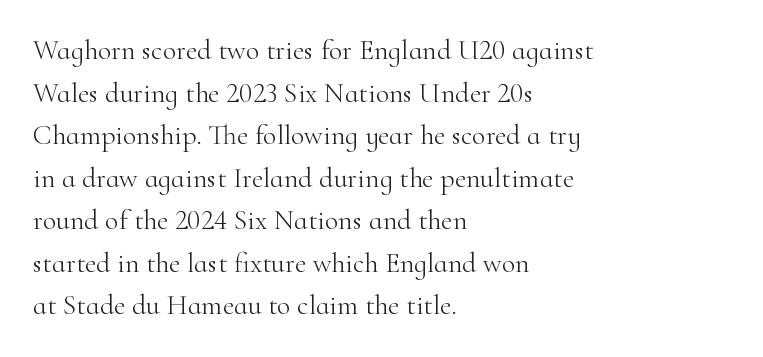
{"serif": "yes", "italic": "no", "bold": "no", "weight": "light", "width": "normal", "stroke_contrast": "high", "x_height": "small", "monospaced": "no", "underline": "no", "align": "left", "line_spacing": "normal", "line_spacing_ratio": 1.52, "letter_spacing": "normal", "letter_spacing_em": 0.0, "glyph_px": 28}
